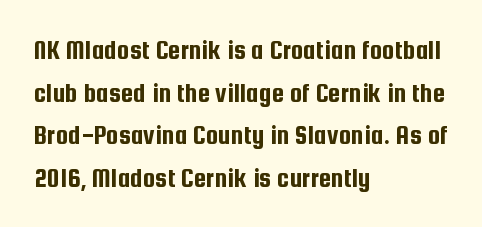
{"serif": "no", "italic": "no", "width": "condensed", "stroke_contrast": "low", "x_height": "medium", "monospaced": "no", "underline": "no", "align": "left", "line_spacing": "normal", "line_spacing_ratio": 1.52, "letter_spacing": "normal", "letter_spacing_em": 0.0, "glyph_px": 28}
